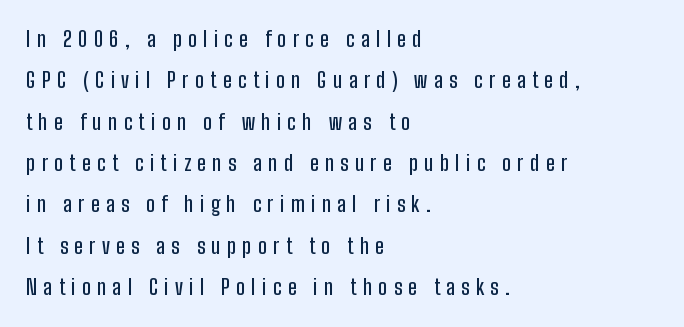
The image shows 21 px text type, upright; set left-aligned, loose line spacing (1.97x), unusually wide letter spacing (+0.3 em), not underlined.
